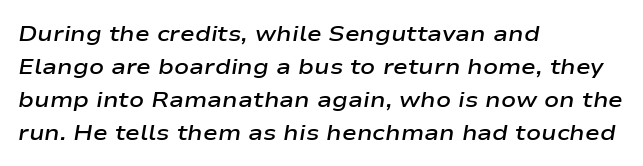
Inter-character spacing is left at the font's built-in metrics. This sample uses an oblique cut, with every glyph tilted off the vertical. Descender tails drop into unmarked territory. The lines in this sample share a left origin and differ only in where they stop. Evenly set lines give the paragraph a standard silhouette. In terms of weight, the rendering is demibold, just under bold.
